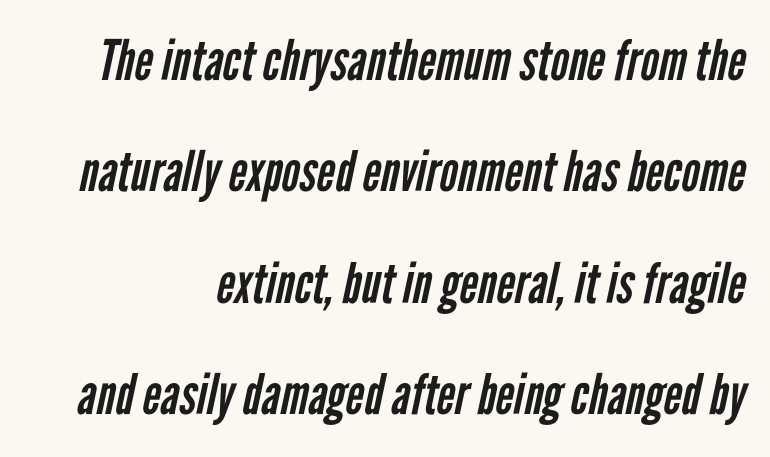
The image shows 56 px regular-weight, condensed sans-serif type; set right-aligned, loose line spacing (1.99x), normal letter spacing, not underlined; low stroke contrast and a medium x-height.
